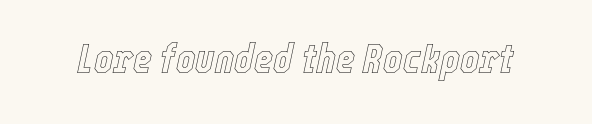
{"italic": "yes", "lean": "right", "slant_degrees": 12, "width": "condensed", "x_height": "medium", "monospaced": "no", "underline": "no", "letter_spacing": "normal", "letter_spacing_em": 0.0, "glyph_px": 41}
